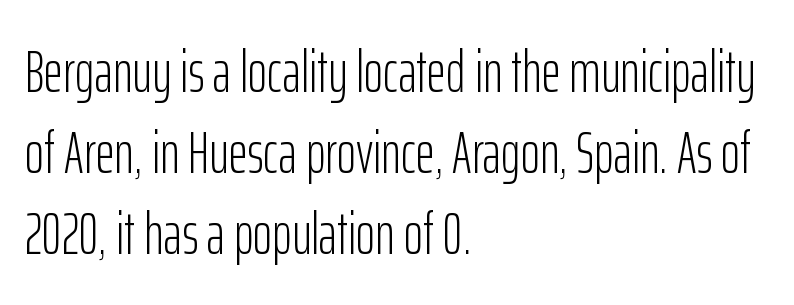
Q: Is the text bold? A: No.
Q: Is the text italic (slanted)? A: No, it is upright.
Q: Is the typeface a serif or a sans-serif typeface? A: Sans-serif.
Q: Is the text underlined? A: No.
Q: How is the paragraph aligned? A: Left-aligned.
Q: Is the spacing between letters normal or unusually wide? A: Normal.
Q: Is the spacing between lines tight, normal or loose? A: Normal.
Q: Width (condensed, normal, or wide)? A: Condensed.
Q: Stroke contrast? A: Low.
Q: x-height? A: Medium.
Q: Monospaced? A: No.
